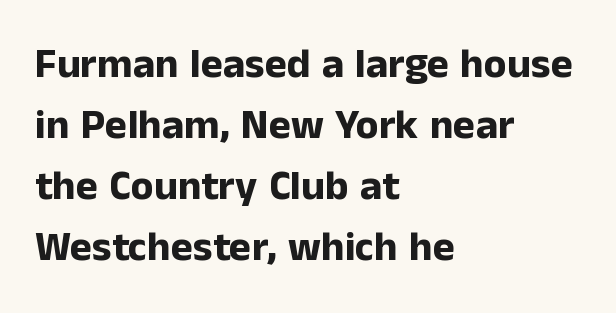
Vertical strokes here are truly vertical. These lines sit exactly where default settings would place them. Notice how the passage keeps a crisp vertical edge on the left only. Nothing unusual about the tracking: characters are spaced as the font intends. The characters display no serif detailing; their extremities are plain. Descenders are the only things crossing below the line.
